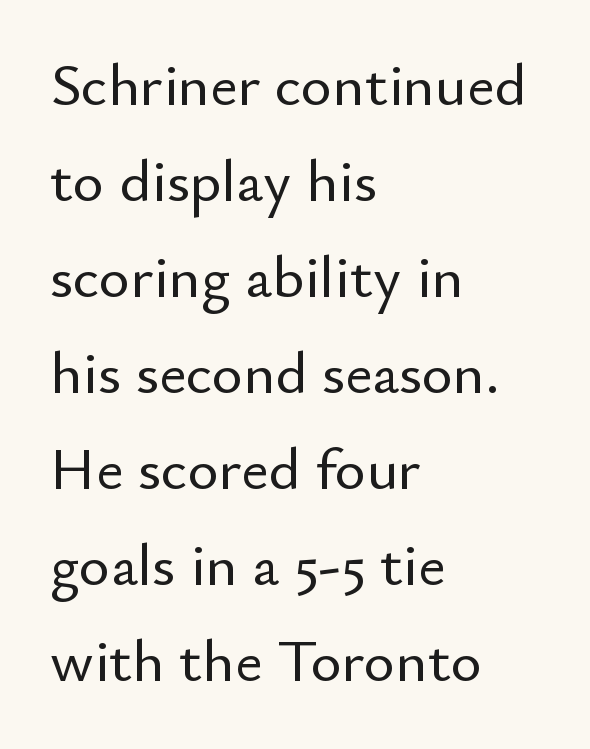
The image shows 60 px sans-serif type, upright; set left-aligned, normal line spacing (1.6x), normal letter spacing, not underlined; low stroke contrast and a small x-height.
